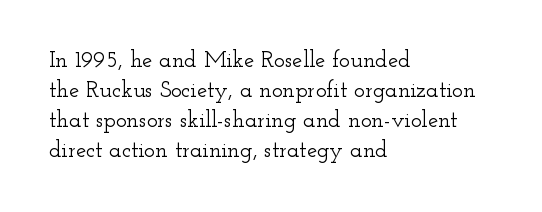
Q: Is the text italic (slanted)? A: No, it is upright.
Q: Is the text underlined? A: No.
Q: How is the paragraph aligned? A: Left-aligned.
Q: Is the spacing between letters normal or unusually wide? A: Normal.
Q: Is the spacing between lines tight, normal or loose? A: Normal.
